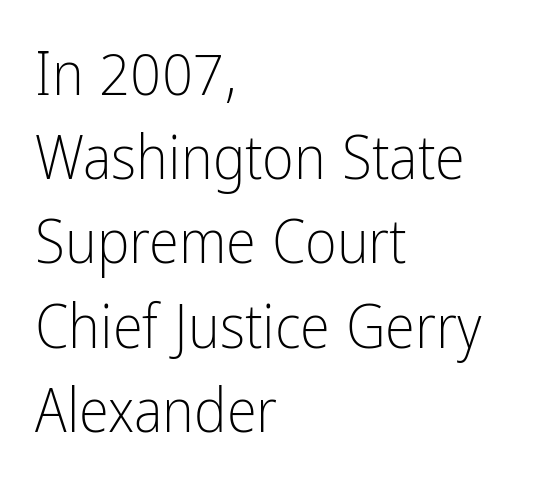
{"serif": "no", "italic": "no", "bold": "no", "weight": "light", "width": "condensed", "stroke_contrast": "low", "x_height": "medium", "monospaced": "no", "underline": "no", "align": "left", "line_spacing": "normal", "line_spacing_ratio": 1.38, "letter_spacing": "normal", "letter_spacing_em": 0.0, "glyph_px": 61}
